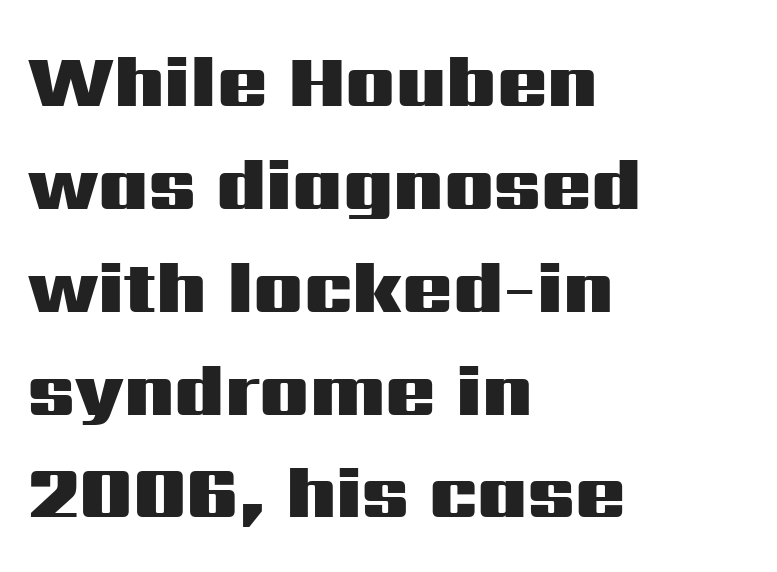
The image shows 74 px heavy, wide sans-serif type, upright; set left-aligned, normal line spacing (1.39x), normal letter spacing, not underlined; medium stroke contrast and a medium x-height.
